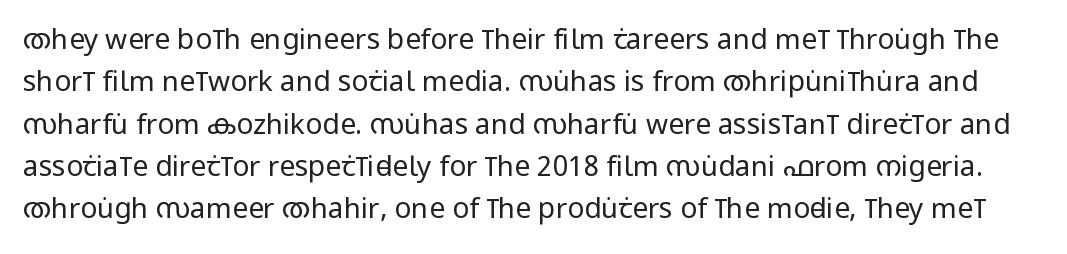
This rendering features lettering with no underline. Compared with typical paragraphs, the rows here are spaced about the same. If you drew a line through each stem, it would be perfectly vertical. Letterform terminals end flat and unadorned throughout the passage.
